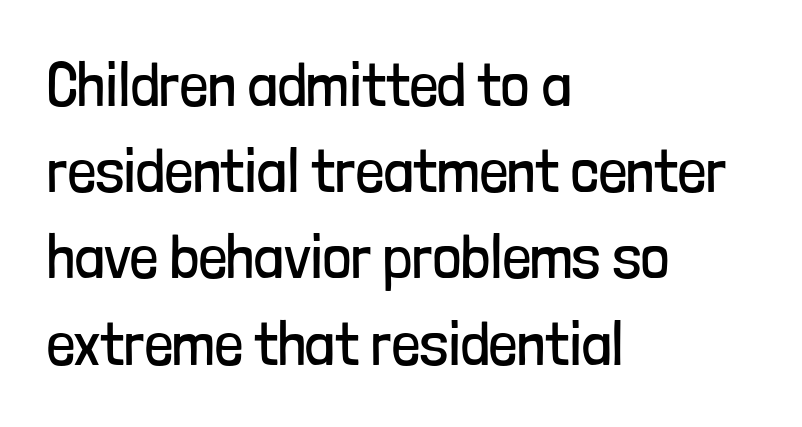
The weight would be labelled regular, book, light, or lighter still. Classification — sans serif. In terms of letterspacing, this is plain default setting. Does the copy run flush right? No — it runs flush left. The space directly below the letters is spotless. This sample has the flowing, uneven cadence of proportional lettering.
